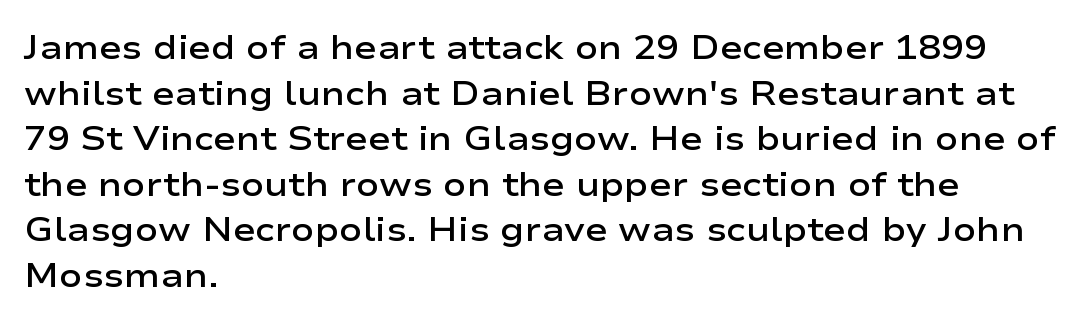
The lettering holds an erect, upright posture throughout. Caption: standard tracking, unaltered. The rendering uses a semibold face; strokes are thickened but not to full bold. Typographically, this falls in the sans-serif category. The rendering uses natural spacing where letterforms have individual widths.
